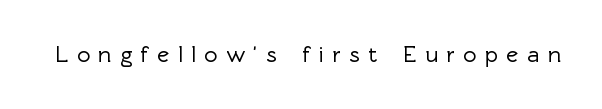
{"italic": "no", "underline": "no", "letter_spacing": "wide", "letter_spacing_em": 0.37, "glyph_px": 23}
